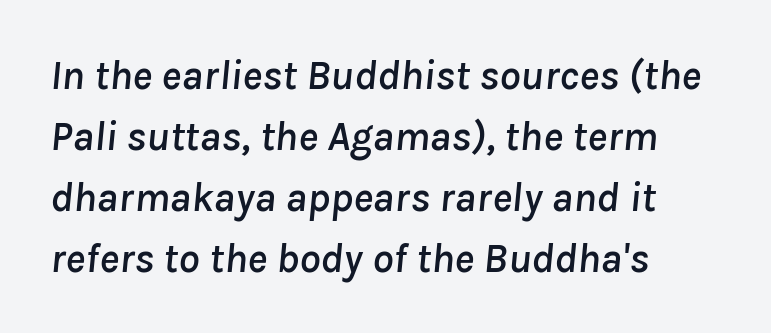
{"italic": "yes", "lean": "right", "slant_degrees": 8, "width": "normal", "stroke_contrast": "low", "x_height": "medium", "monospaced": "no", "underline": "no", "align": "left", "line_spacing": "normal", "line_spacing_ratio": 1.45, "letter_spacing": "normal", "letter_spacing_em": 0.0, "glyph_px": 42}
